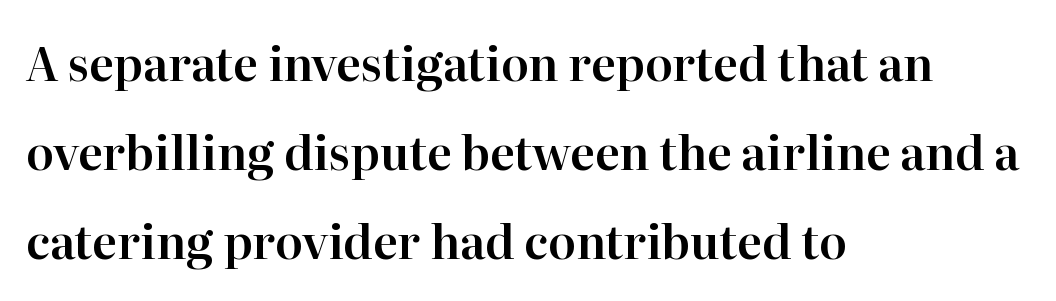
The image shows 46 px serif type, upright; set left-aligned, loose line spacing (1.94x), normal letter spacing, not underlined; high stroke contrast and a medium x-height.
